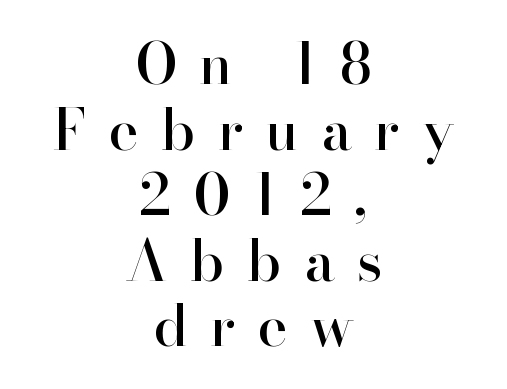
Q: Is the text italic (slanted)? A: No, it is upright.
Q: Is the typeface a serif or a sans-serif typeface? A: Serif.
Q: Is the text underlined? A: No.
Q: How is the paragraph aligned? A: Centered.
Q: Is the spacing between letters normal or unusually wide? A: Unusually wide.
Q: Is the spacing between lines tight, normal or loose? A: Tight.
Q: Width (condensed, normal, or wide)? A: Normal.
Q: Stroke contrast? A: High.
Q: x-height? A: Small.
Q: Monospaced? A: No.
